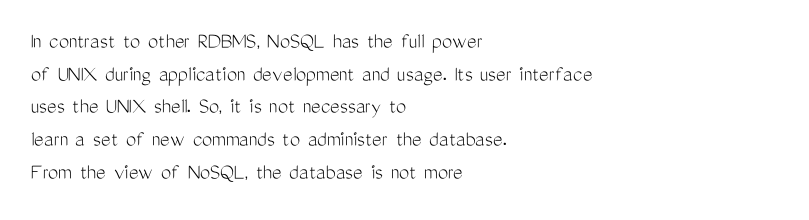
Characters follow at the spacing the type designer built in. The letterforms sit at book weight or below. Rendered with straight, roman letterforms. The rows are spaced the way most documents space them. The strip under each line holds only bare page.
